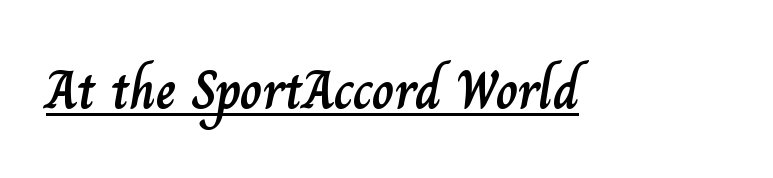
{"width": "normal", "stroke_contrast": "low", "x_height": "small", "monospaced": "no", "underline": "yes", "letter_spacing": "normal", "letter_spacing_em": 0.0, "glyph_px": 55}
